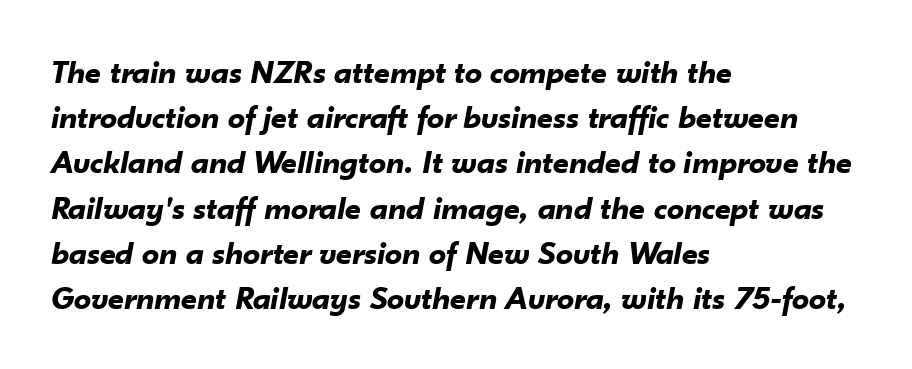
The image shows 34 px bold type, italic (leaning right); set left-aligned, normal line spacing (1.33x), normal letter spacing, not underlined; low stroke contrast and a small x-height.
